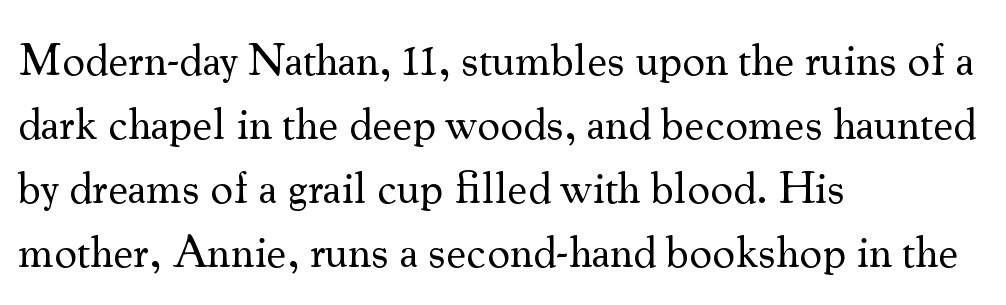
Q: Is the text bold? A: No.
Q: Is the text italic (slanted)? A: No, it is upright.
Q: Is the typeface a serif or a sans-serif typeface? A: Serif.
Q: Is the text underlined? A: No.
Q: How is the paragraph aligned? A: Left-aligned.
Q: Is the spacing between letters normal or unusually wide? A: Normal.
Q: Is the spacing between lines tight, normal or loose? A: Normal.
Q: Width (condensed, normal, or wide)? A: Normal.
Q: Stroke contrast? A: Medium.
Q: x-height? A: Small.
Q: Monospaced? A: No.
